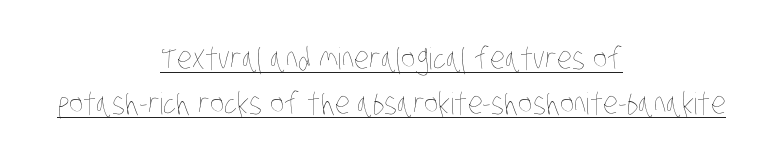
Honestly, the underline is the first thing you notice here. The designer left line spacing at the default. Words appear dense and cohesive because spacing is normal. The typesetter chose a symmetrical, centered arrangement here.
